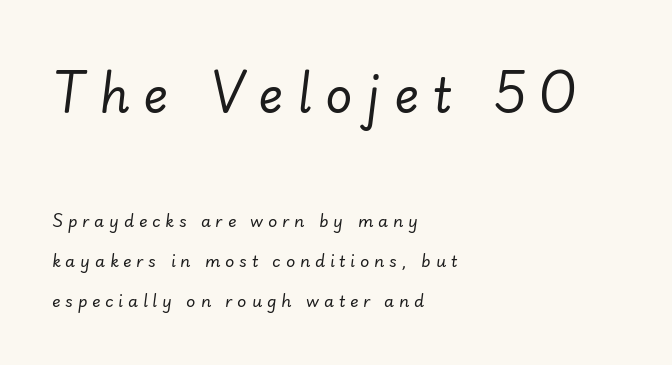
No word sits above an underline. Between one letter and the next there's a generous, obvious gap. You could not count columns in this text — the font is proportionally spaced. Each stroke keeps to a modest, everyday thickness or less. Character size in the leading block exceeds that of the trailing block.
